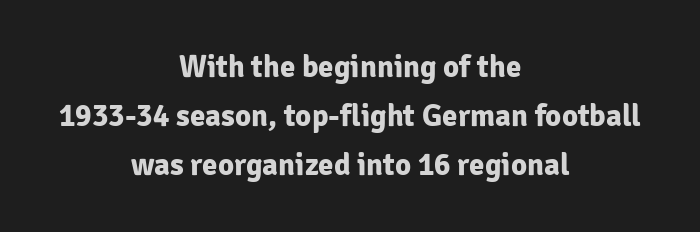
{"serif": "no", "italic": "no", "bold": "yes", "weight": "bold", "width": "normal", "stroke_contrast": "low", "x_height": "medium", "monospaced": "no", "underline": "no", "align": "center", "line_spacing": "normal", "line_spacing_ratio": 1.58, "letter_spacing": "normal", "letter_spacing_em": 0.0, "glyph_px": 31}
